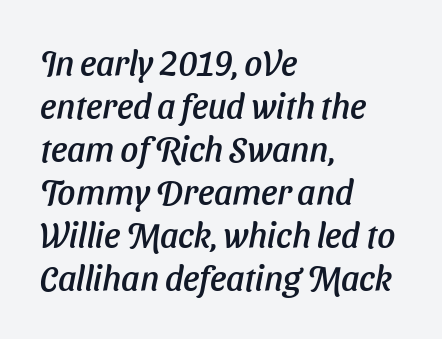
Plain, unruled lines of type. The letters advance in unequal steps, a hallmark of proportional type. The compositor pushed each line to the left boundary. The whole block is typeset with a tilt. Observe the ordinary spacing: letters are neighbours, not strangers.
